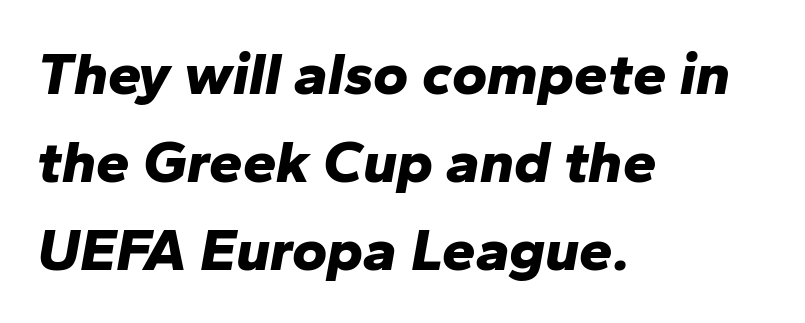
Line starts are locked; line ends wander. These words are printed bold, with thick strokes throughout. Designer's note — italics engaged. You could not count columns in this text — the font is proportionally spaced. The string is rendered with underlining switched off. Standard letterfit; no display-style spreading of the glyphs.
